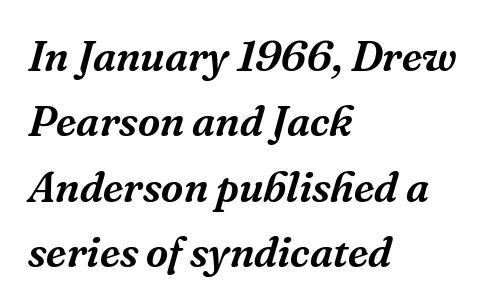
{"serif": "yes", "italic": "yes", "lean": "right", "slant_degrees": 16, "width": "normal", "stroke_contrast": "medium", "x_height": "medium", "monospaced": "no", "underline": "no", "align": "left", "line_spacing": "normal", "line_spacing_ratio": 1.52, "letter_spacing": "normal", "letter_spacing_em": 0.0, "glyph_px": 43}
